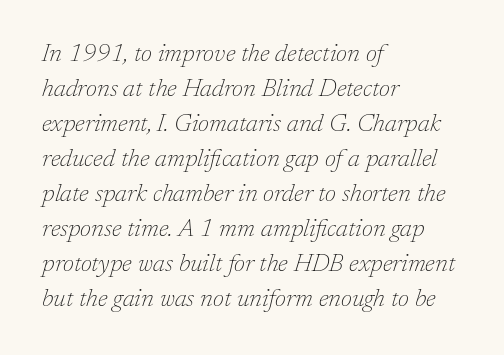
{"italic": "yes", "lean": "right", "slant_degrees": 17, "bold": "no", "underline": "no", "align": "left", "line_spacing": "normal", "line_spacing_ratio": 1.4, "letter_spacing": "normal", "letter_spacing_em": 0.0, "glyph_px": 25}
